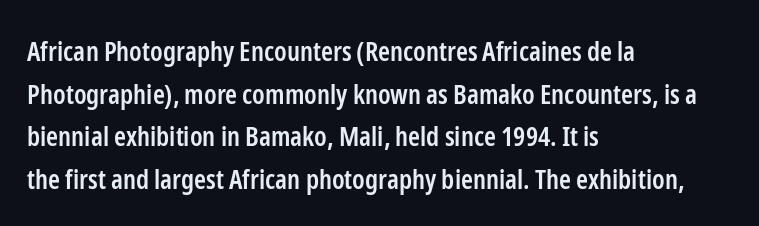
The characters look somewhat weighty, a semibold short of true bold. This sample uses an upright cut, with every glyph sitting square on the baseline. The horizontal fit of the characters is conventional and even. The ragged edge is on the right, which tells us the setting is flush left. This block has exactly the height ordinary leading produces. Glance below the letters and you will spot only blank space.
